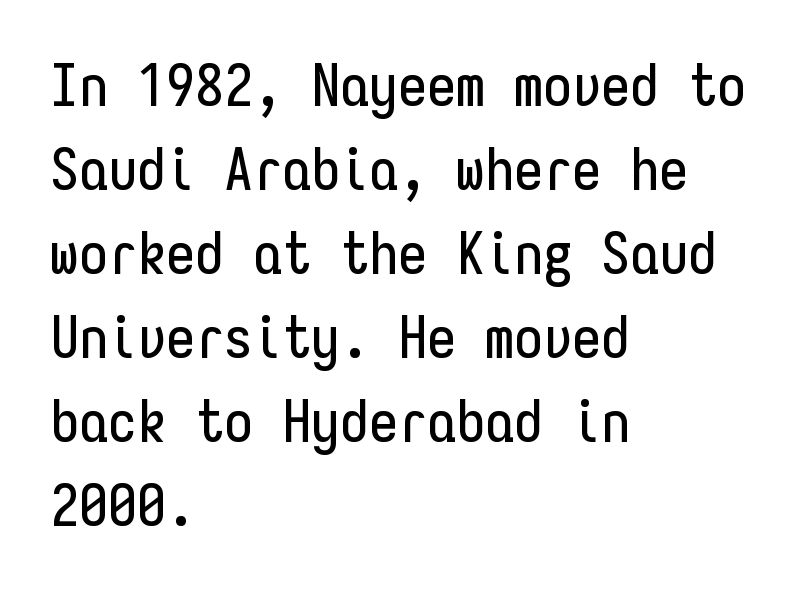
No word sits above an underline. This rendering uses left alignment, leaving the right contour irregular. Regular leading. Characters remain perfectly vertical along every line. Spacing verdict: monospaced, one width for all characters. Here the glyphs are tracked normally, forming tight word shapes.
